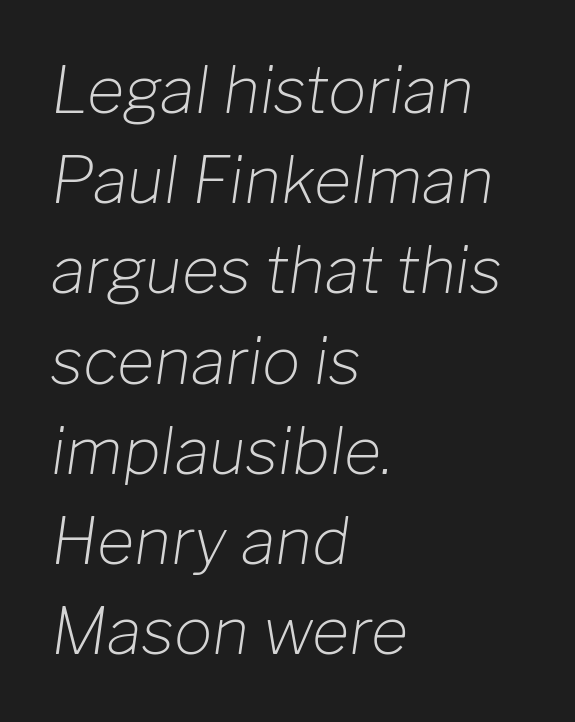
The weight tops out at a normal text grade. You can tell it's italic because the verticals aren't actually vertical. The letterforms sit shoulder to shoulder at normal distance. Rule under the text: the space is simply empty. Is this a fixed-width face? No — the glyphs have proportional, varying widths. Successive baselines arrive at the customary interval.
